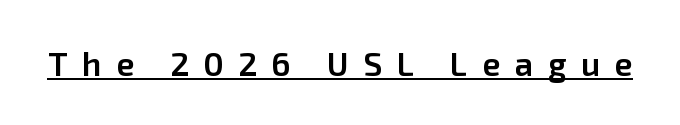
{"serif": "no", "italic": "no", "bold": "semi", "weight": "semibold", "width": "normal", "stroke_contrast": "low", "x_height": "medium", "monospaced": "no", "underline": "yes", "letter_spacing": "wide", "letter_spacing_em": 0.44, "glyph_px": 33}
